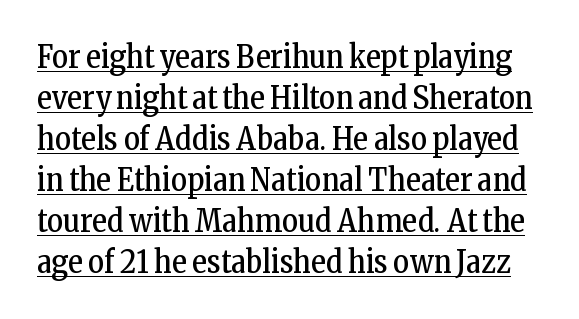
{"serif": "yes", "italic": "no", "bold": "no", "weight": "regular", "width": "condensed", "stroke_contrast": "low", "x_height": "medium", "monospaced": "no", "underline": "yes", "line_spacing": "normal", "line_spacing_ratio": 1.32, "letter_spacing": "normal", "letter_spacing_em": 0.0, "glyph_px": 31}
